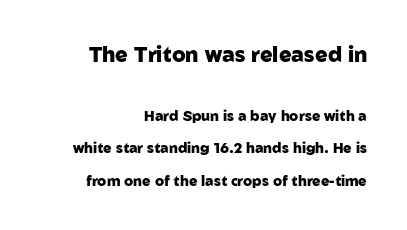
{"italic": "no", "bold": "yes", "underline": "no", "align": "right", "line_spacing": "loose", "line_spacing_ratio": 2.33, "letter_spacing": "normal", "letter_spacing_em": 0.0, "larger_block": "first", "size_ratio": 1.5, "glyph_px": 21}
